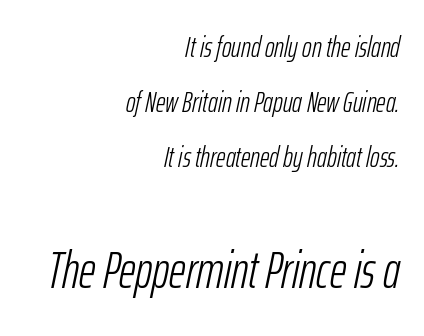
The image shows 51 px light, condensed type, italic (leaning right); set right-aligned, loose line spacing (1.9x), normal letter spacing, not underlined; the second (bottom) block is 1.76x larger; low stroke contrast and a medium x-height.
